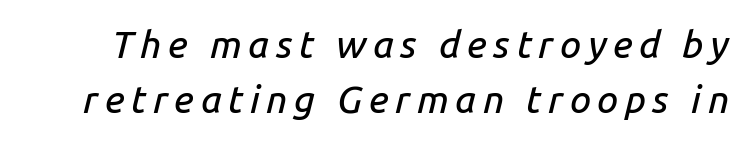
The zone under the glyphs is completely vacant. Proportional: the letters do not fall into vertical columns. A normal amount of white space separates one row of letters from the next. Is the type slanted? Yes — the strokes lean at a clear angle.
